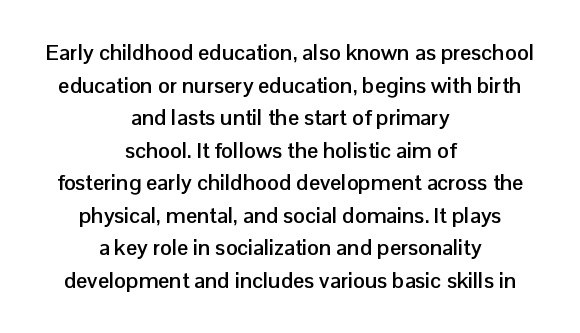
The image shows 22 px bold type, upright; set centered, normal line spacing (1.48x), normal letter spacing, not underlined.
